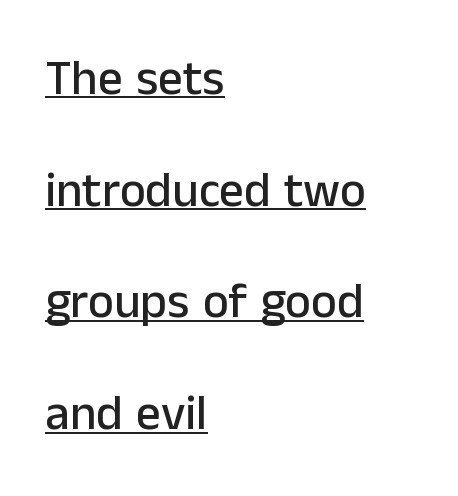
{"serif": "no", "italic": "no", "width": "normal", "stroke_contrast": "low", "x_height": "medium", "monospaced": "no", "underline": "yes", "align": "left", "line_spacing": "loose", "line_spacing_ratio": 2.28, "letter_spacing": "normal", "letter_spacing_em": 0.0, "glyph_px": 49}
